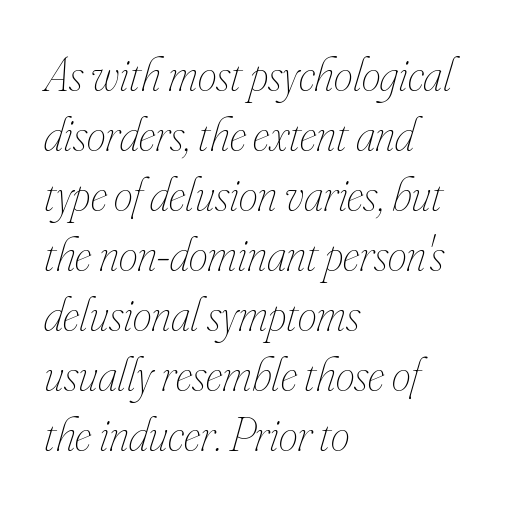
The horizontal fit of the characters is conventional and even. Leftover space on each line is placed entirely after the last word. Anything drawn beneath the words? Only blank space. Think of a printed novel: that variable character pitch is what you see here. No heavy texture on the line: the type isn't bold.
